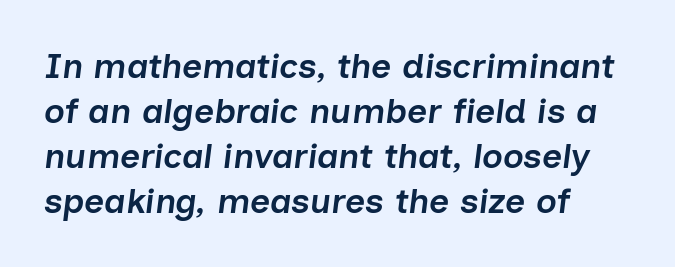
Here the designer chose a conventional face with non-uniform glyph widths. When letters slant like this, we call the style italic. Check under the words: just untouched page. Compared with a centered layout, this one pins lines to the left instead. The type is set solid horizontally, with unmodified tracking. This sample keeps an unexceptional amount of space between lines.
